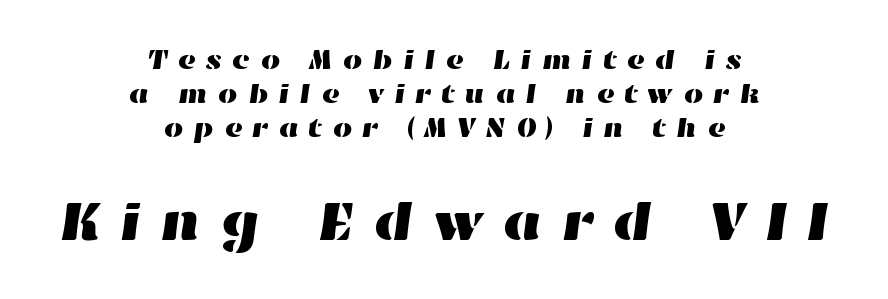
Q: Is the text underlined? A: No.
Q: How is the paragraph aligned? A: Centered.
Q: Is the spacing between letters normal or unusually wide? A: Unusually wide.
Q: Which block of text is set in a larger size, the first (top) or the second (bottom)? A: The second (bottom) one.
Q: Width (condensed, normal, or wide)? A: Wide.
Q: Stroke contrast? A: High.
Q: x-height? A: Medium.
Q: Monospaced? A: No.
